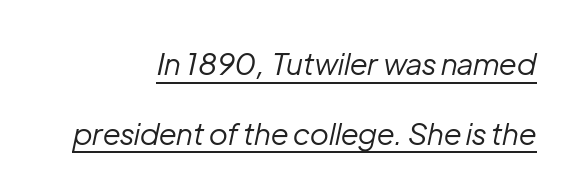
Q: Is the text bold? A: No.
Q: Is the text italic (slanted)? A: Yes, it leans right by about 12 degrees.
Q: Is the text underlined? A: Yes.
Q: How is the paragraph aligned? A: Right-aligned.
Q: Is the spacing between letters normal or unusually wide? A: Normal.
Q: Is the spacing between lines tight, normal or loose? A: Loose.
Q: Width (condensed, normal, or wide)? A: Normal.
Q: Stroke contrast? A: Low.
Q: x-height? A: Medium.
Q: Monospaced? A: No.
